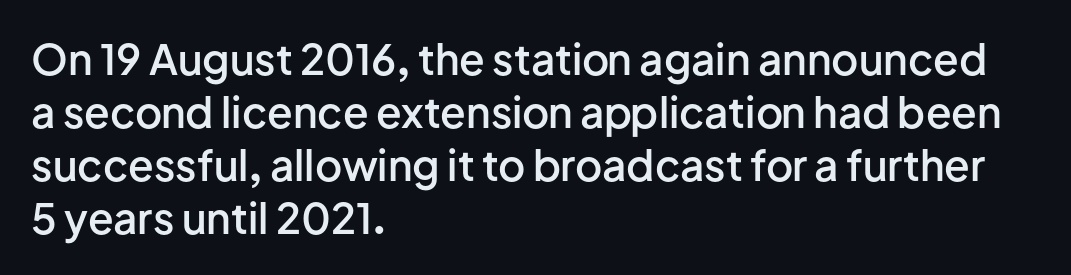
{"serif": "no", "italic": "no", "bold": "semi", "weight": "semibold", "width": "normal", "stroke_contrast": "low", "x_height": "medium", "monospaced": "no", "underline": "no", "align": "left", "line_spacing": "normal", "line_spacing_ratio": 1.26, "letter_spacing": "normal", "letter_spacing_em": 0.0, "glyph_px": 42}
